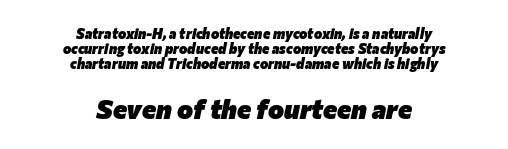
Q: Is the text bold? A: Yes.
Q: Is the text italic (slanted)? A: Yes, it leans right by about 12 degrees.
Q: Is the text underlined? A: No.
Q: How is the paragraph aligned? A: Centered.
Q: Is the spacing between letters normal or unusually wide? A: Normal.
Q: Is the spacing between lines tight, normal or loose? A: Tight.
Q: Which block of text is set in a larger size, the first (top) or the second (bottom)? A: The second (bottom) one.
